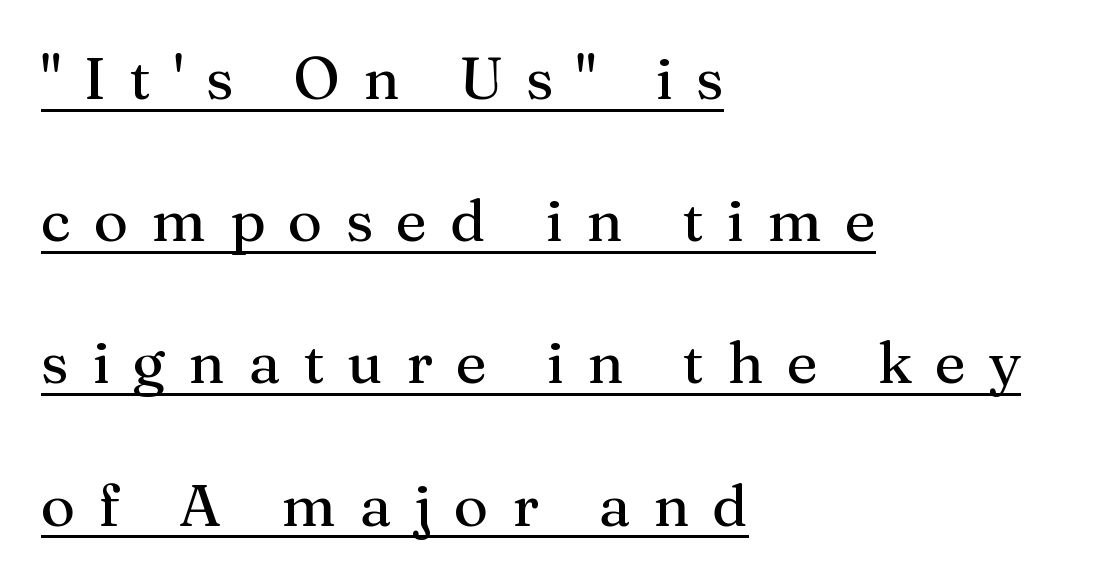
Q: Is the text italic (slanted)? A: No, it is upright.
Q: Is the typeface a serif or a sans-serif typeface? A: Serif.
Q: Is the text underlined? A: Yes.
Q: How is the paragraph aligned? A: Left-aligned.
Q: Is the spacing between letters normal or unusually wide? A: Unusually wide.
Q: Is the spacing between lines tight, normal or loose? A: Loose.
Q: Width (condensed, normal, or wide)? A: Normal.
Q: Stroke contrast? A: Medium.
Q: x-height? A: Medium.
Q: Monospaced? A: No.
